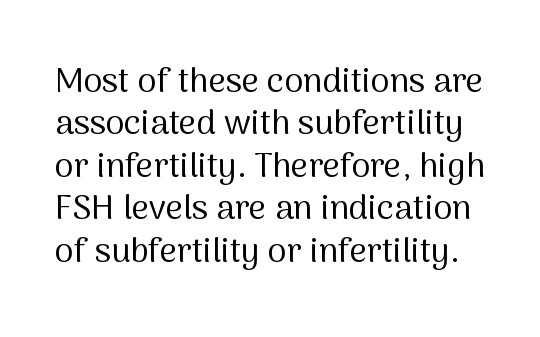
In terms of posture, this sample is upright. Summary of vertical rhythm: regular, with standard interline spacing. Type without underlining. Type style note: lacks serifs. Weight class: somewhere from thin through regular.
